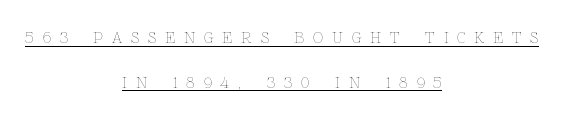
Q: Is the text bold? A: No.
Q: Is the text italic (slanted)? A: No, it is upright.
Q: Is the text underlined? A: Yes.
Q: How is the paragraph aligned? A: Centered.
Q: Is the spacing between letters normal or unusually wide? A: Unusually wide.
Q: Is the spacing between lines tight, normal or loose? A: Loose.
